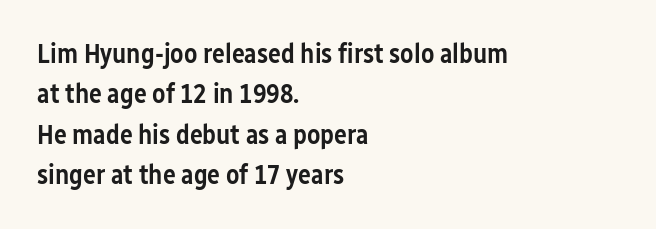
Glyph-to-glyph distance matches everyday printed text. Beneath every word, the page is bare. What's the leading like? Ordinary, nothing unusual. Typographic density is moderately raised because the face is semibold. Vertical strokes here are truly vertical.
